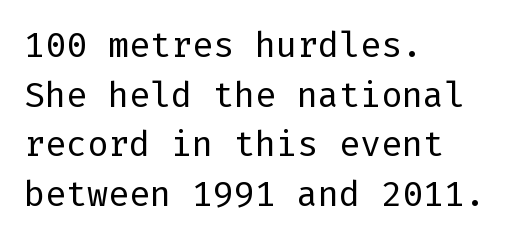
The image shows 35 px regular-weight sans-serif type, upright; set left-aligned, normal line spacing (1.42x), normal letter spacing, not underlined; low stroke contrast and a medium x-height.
